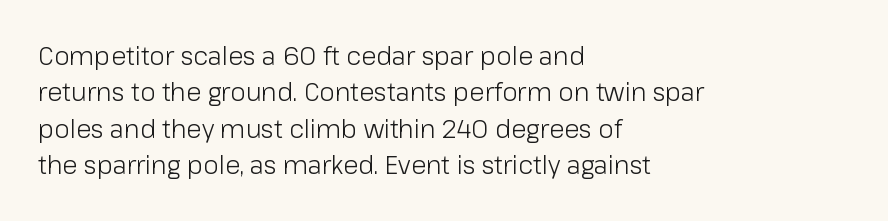
In terms of posture, this sample is upright. The passage shown has conventional tracking throughout. The zone under the glyphs is completely vacant. The lines are quadded left. These glyphs show unthickened strokes, regular width or finer. Rows of type keep a routine distance in the vertical direction.
